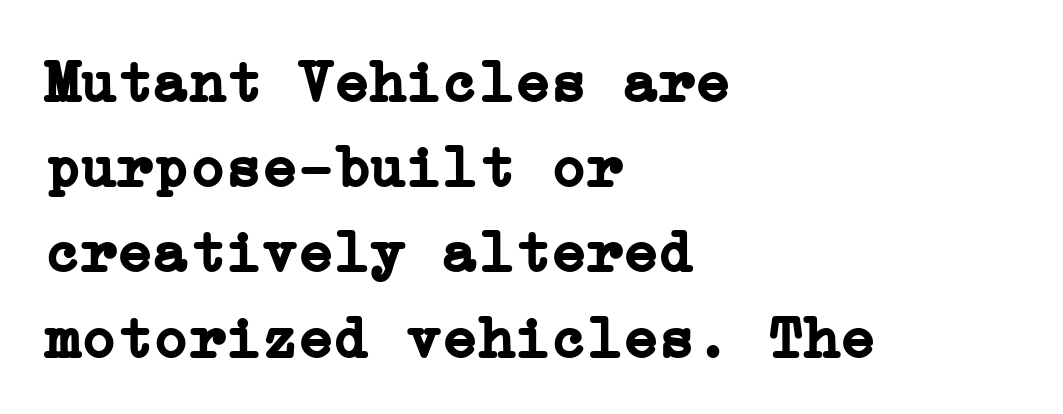
Q: Is the text bold? A: Yes.
Q: Is the text italic (slanted)? A: No, it is upright.
Q: Is the typeface a serif or a sans-serif typeface? A: Serif.
Q: Is the text underlined? A: No.
Q: How is the paragraph aligned? A: Left-aligned.
Q: Is the spacing between letters normal or unusually wide? A: Normal.
Q: Is the spacing between lines tight, normal or loose? A: Normal.
Q: Width (condensed, normal, or wide)? A: Normal.
Q: Stroke contrast? A: Low.
Q: x-height? A: Medium.
